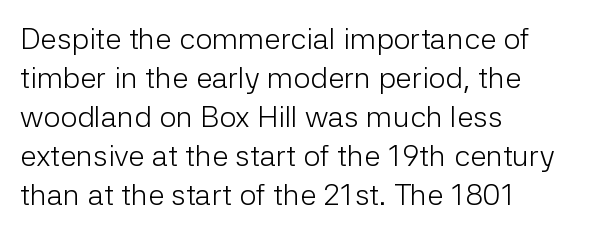
{"serif": "no", "italic": "no", "bold": "no", "weight": "light", "width": "normal", "stroke_contrast": "low", "x_height": "medium", "monospaced": "no", "underline": "no", "align": "left", "line_spacing": "normal", "line_spacing_ratio": 1.3, "letter_spacing": "normal", "letter_spacing_em": 0.0, "glyph_px": 30}
